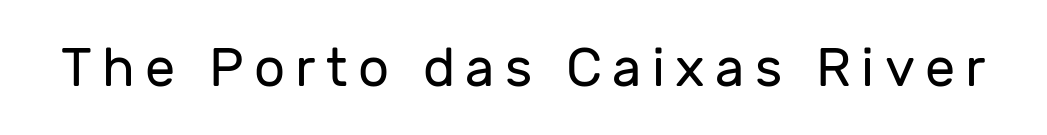
{"serif": "no", "italic": "no", "bold": "no", "weight": "regular", "width": "normal", "stroke_contrast": "low", "x_height": "medium", "monospaced": "no", "underline": "no", "glyph_px": 54}
